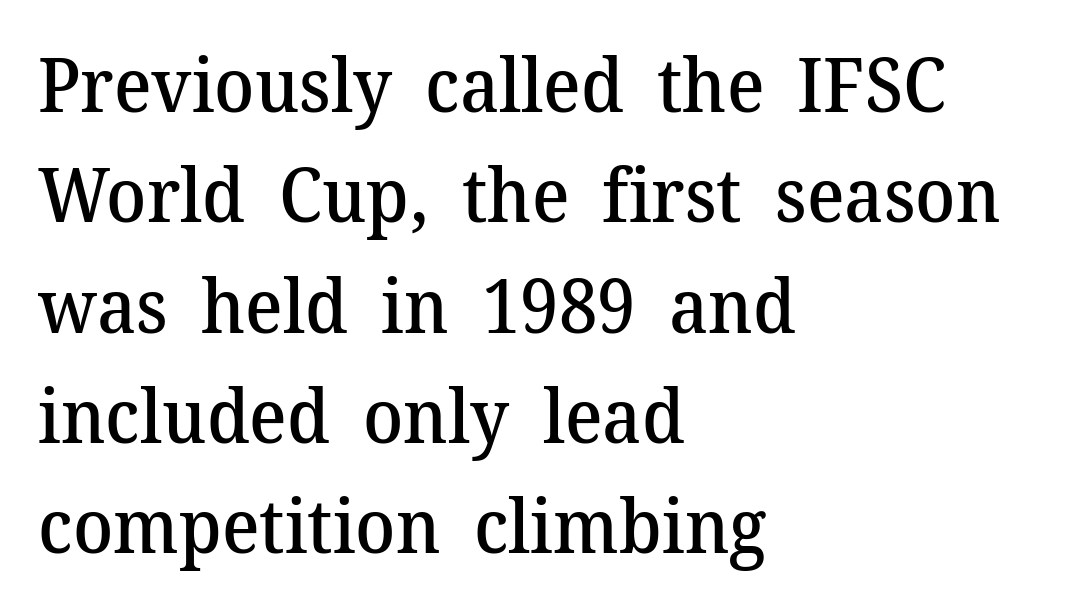
Posture: upright roman. Slightly chunky letters — semibold, I'd say, not full bold. Horizontal bands of white between lines are of average thickness. Letterform terminals end in serifs throughout the passage. The paragraph has a hard left edge and a soft right edge.
